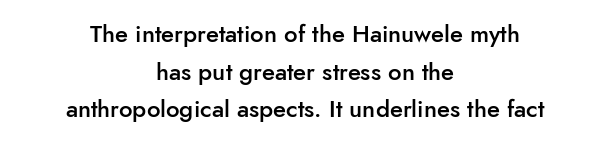
Q: Is the text bold? A: Semi-bold.
Q: Is the text italic (slanted)? A: No, it is upright.
Q: Is the text underlined? A: No.
Q: How is the paragraph aligned? A: Centered.
Q: Is the spacing between letters normal or unusually wide? A: Normal.
Q: Is the spacing between lines tight, normal or loose? A: Normal.
